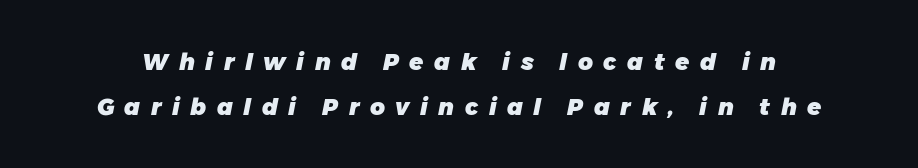
Q: Is the text bold? A: Yes.
Q: Is the text italic (slanted)? A: Yes, it leans right by about 11 degrees.
Q: Is the text underlined? A: No.
Q: Is the spacing between letters normal or unusually wide? A: Unusually wide.
Q: Is the spacing between lines tight, normal or loose? A: Loose.
